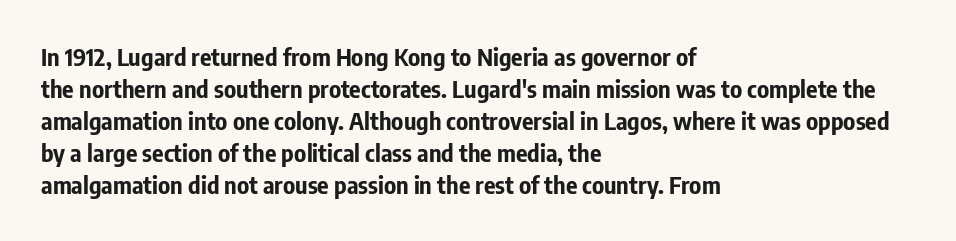
The image shows 24 px bold type, upright; set left-aligned, normal line spacing (1.33x), normal letter spacing, not underlined.
